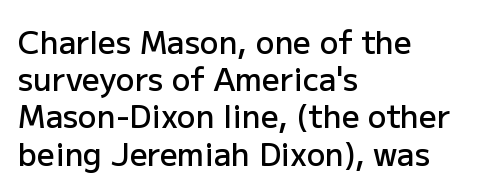
{"serif": "no", "italic": "no", "bold": "semi", "weight": "semibold", "width": "normal", "stroke_contrast": "low", "x_height": "medium", "monospaced": "no", "underline": "no", "align": "left", "line_spacing_ratio": 1.2, "letter_spacing": "normal", "letter_spacing_em": 0.0, "glyph_px": 31}
